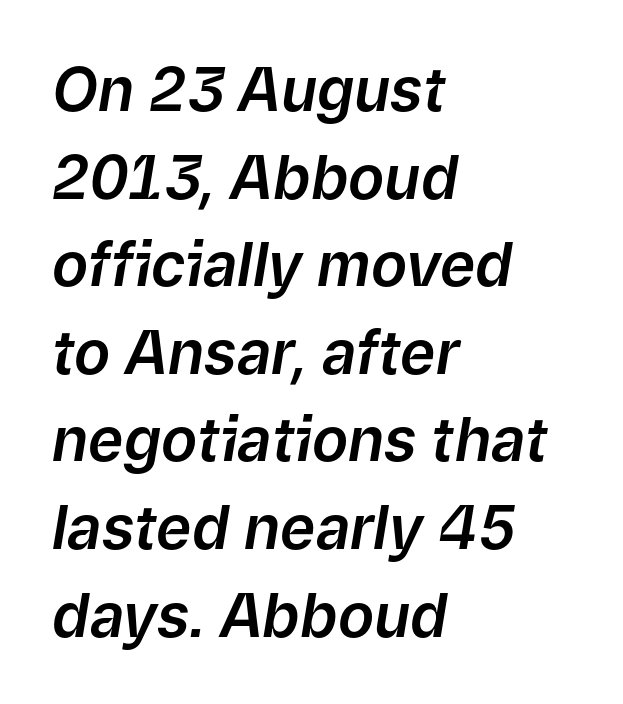
The image shows 60 px text type, italic (leaning right); set left-aligned, normal line spacing (1.46x), normal letter spacing, not underlined; low stroke contrast and a medium x-height.
